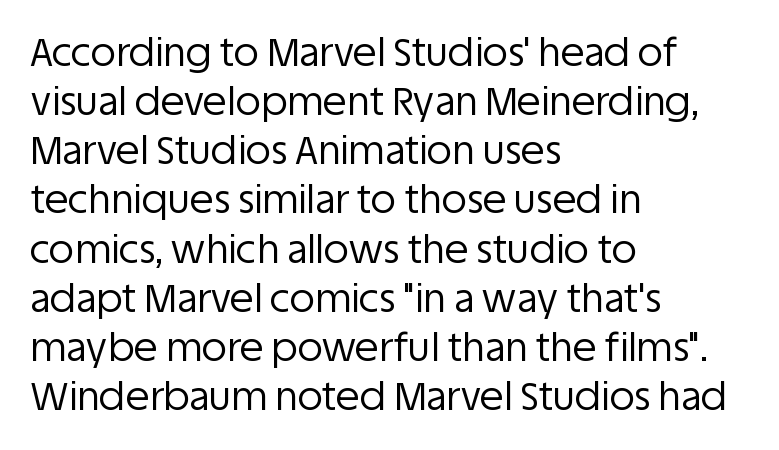
Q: Is the text bold? A: No.
Q: Is the text italic (slanted)? A: No, it is upright.
Q: Is the typeface a serif or a sans-serif typeface? A: Sans-serif.
Q: Is the text underlined? A: No.
Q: How is the paragraph aligned? A: Left-aligned.
Q: Is the spacing between letters normal or unusually wide? A: Normal.
Q: Is the spacing between lines tight, normal or loose? A: Normal.
Q: Width (condensed, normal, or wide)? A: Normal.
Q: Stroke contrast? A: Low.
Q: x-height? A: Large.
Q: Monospaced? A: No.
